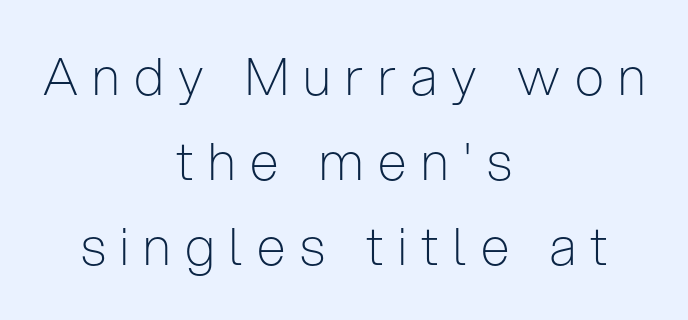
Q: Is the text bold? A: No.
Q: Is the text italic (slanted)? A: No, it is upright.
Q: Is the typeface a serif or a sans-serif typeface? A: Sans-serif.
Q: Is the text underlined? A: No.
Q: How is the paragraph aligned? A: Centered.
Q: Is the spacing between letters normal or unusually wide? A: Unusually wide.
Q: Is the spacing between lines tight, normal or loose? A: Normal.
Q: Width (condensed, normal, or wide)? A: Condensed.
Q: Stroke contrast? A: Low.
Q: x-height? A: Medium.
Q: Monospaced? A: No.
